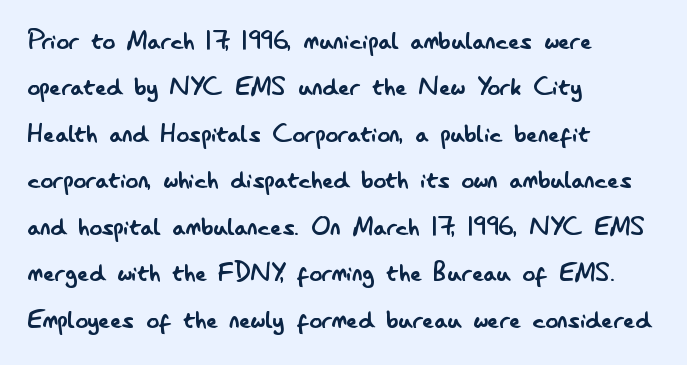
The image shows 31 px regular-weight, condensed sans-serif type, upright; set left-aligned, normal line spacing (1.5x), normal letter spacing, not underlined; low stroke contrast and a small x-height.
